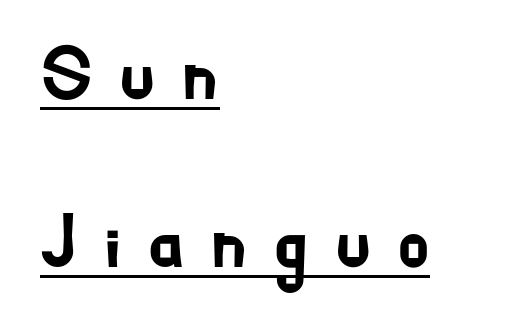
Q: Is the text italic (slanted)? A: No, it is upright.
Q: Is the typeface a serif or a sans-serif typeface? A: Sans-serif.
Q: Is the text underlined? A: Yes.
Q: How is the paragraph aligned? A: Left-aligned.
Q: Is the spacing between letters normal or unusually wide? A: Unusually wide.
Q: Is the spacing between lines tight, normal or loose? A: Loose.
Q: Width (condensed, normal, or wide)? A: Normal.
Q: Stroke contrast? A: Low.
Q: x-height? A: Small.
Q: Monospaced? A: No.
